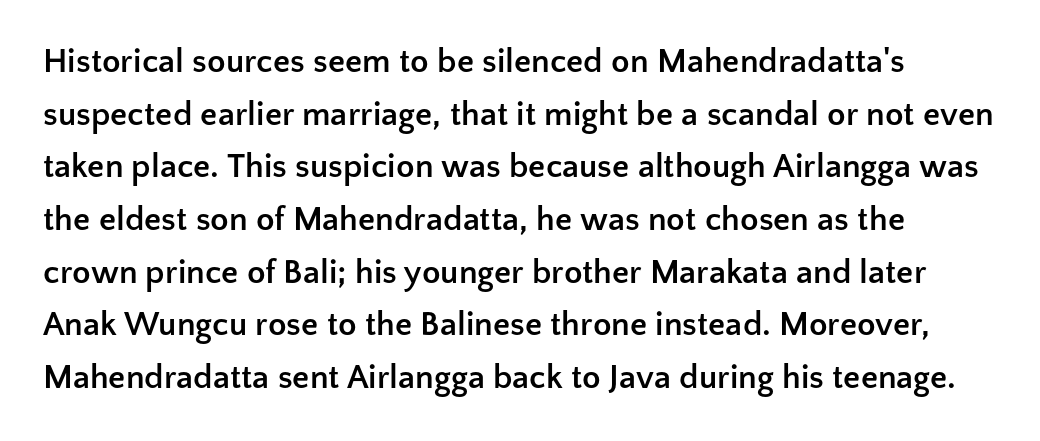
{"serif": "no", "italic": "no", "bold": "yes", "weight": "semibold", "width": "normal", "stroke_contrast": "low", "x_height": "medium", "monospaced": "no", "underline": "no", "line_spacing": "normal", "line_spacing_ratio": 1.55, "letter_spacing": "normal", "letter_spacing_em": 0.0, "glyph_px": 34}
